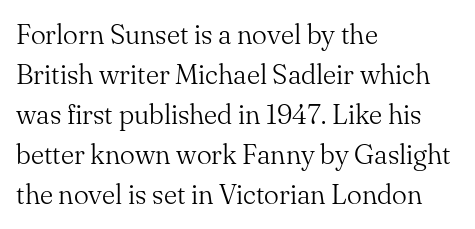
Counters stay open thanks to moderate or lighter strokes. Vertical strokes here are truly vertical. Interline gaps are of average width in this sample. This sample is left-justified, so line endings fall wherever the words run out. This rendering features lettering with no underline.
